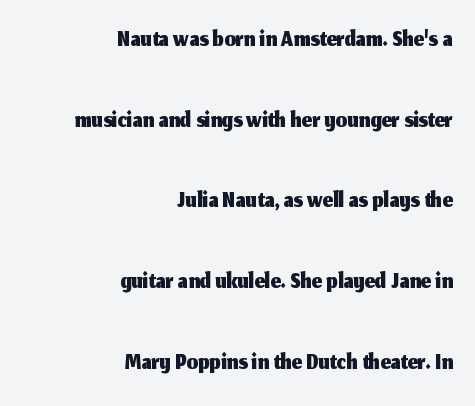
Q: Is the text italic (slanted)? A: No, it is upright.
Q: Is the typeface a serif or a sans-serif typeface? A: Sans-serif.
Q: Is the text underlined? A: No.
Q: How is the paragraph aligned? A: Right-aligned.
Q: Is the spacing between letters normal or unusually wide? A: Normal.
Q: Is the spacing between lines tight, normal or loose? A: Loose.
Q: Width (condensed, normal, or wide)? A: Normal.
Q: Stroke contrast? A: Medium.
Q: x-height? A: Medium.
Q: Monospaced? A: No.
